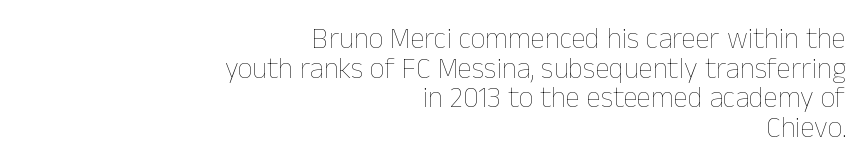
Caption: multi-line text, flush right, ragged left. Honestly, the rows look squashed on top of each other. A quiet, ordinary-to-light weight characterises the typeface. Is this a fixed-width face? No — the glyphs have proportional, varying widths.
